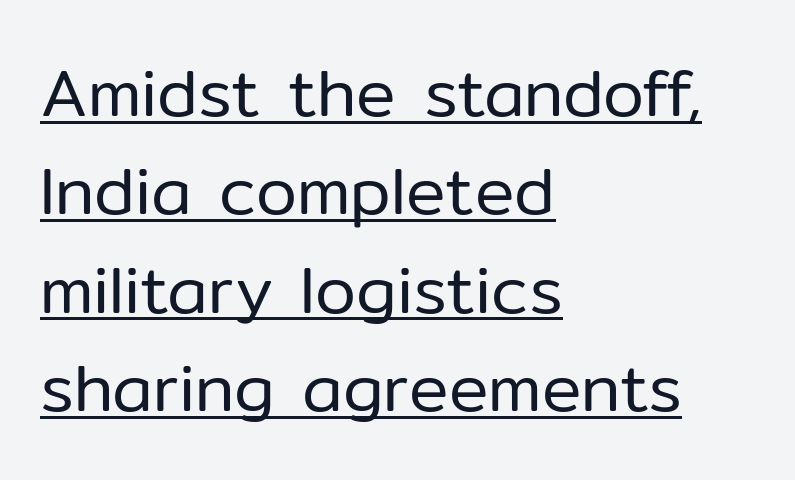
The font's upright variant was chosen for this text. I'd call this a sans setting — the letters go barefoot. The face used here is proportionally spaced, like ordinary book or web type. Typeset ragged right — the left edge is the straight one. Regarding leading, the lines here are spaced in the standard way. Stems here are at most as thick as an everyday book face.
